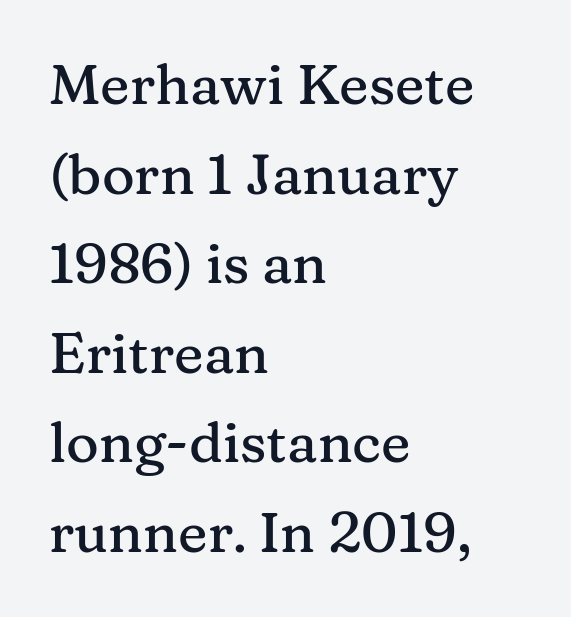
The image shows 56 px serif type, upright; set left-aligned, normal line spacing (1.6x), normal letter spacing, not underlined; medium stroke contrast and a medium x-height.
